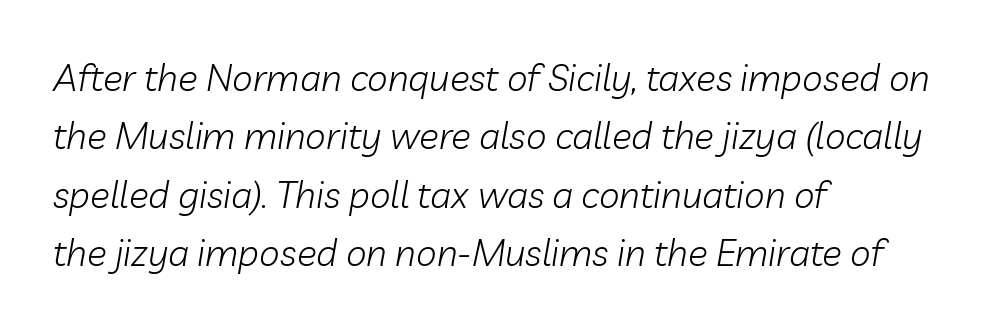
{"italic": "yes", "lean": "right", "slant_degrees": 10, "bold": "no", "weight": "light", "width": "normal", "stroke_contrast": "low", "x_height": "medium", "monospaced": "no", "underline": "no", "align": "left", "line_spacing": "normal", "line_spacing_ratio": 1.58, "letter_spacing": "normal", "letter_spacing_em": 0.0, "glyph_px": 37}
